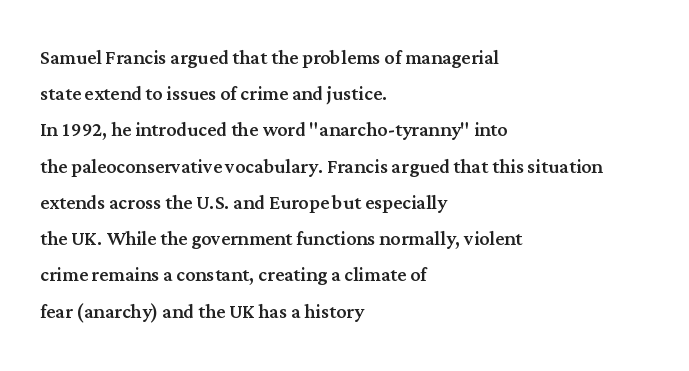
{"italic": "no", "underline": "no", "align": "left", "line_spacing": "normal", "line_spacing_ratio": 1.45, "letter_spacing": "normal", "letter_spacing_em": 0.0, "glyph_px": 25}
